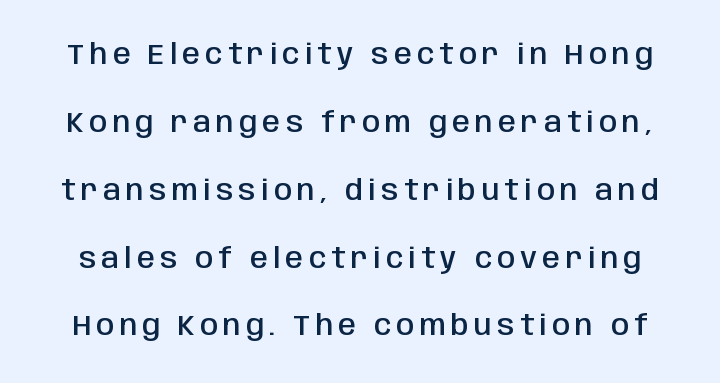
Set as a demibold, roughly 600 on the weight scale. This rendering employs a face without finishing strokes, i.e., a sans-serif. Ordinary non-slanted type is in use. Type without underlining. The rendering uses a large line-height, opening up the rows.
